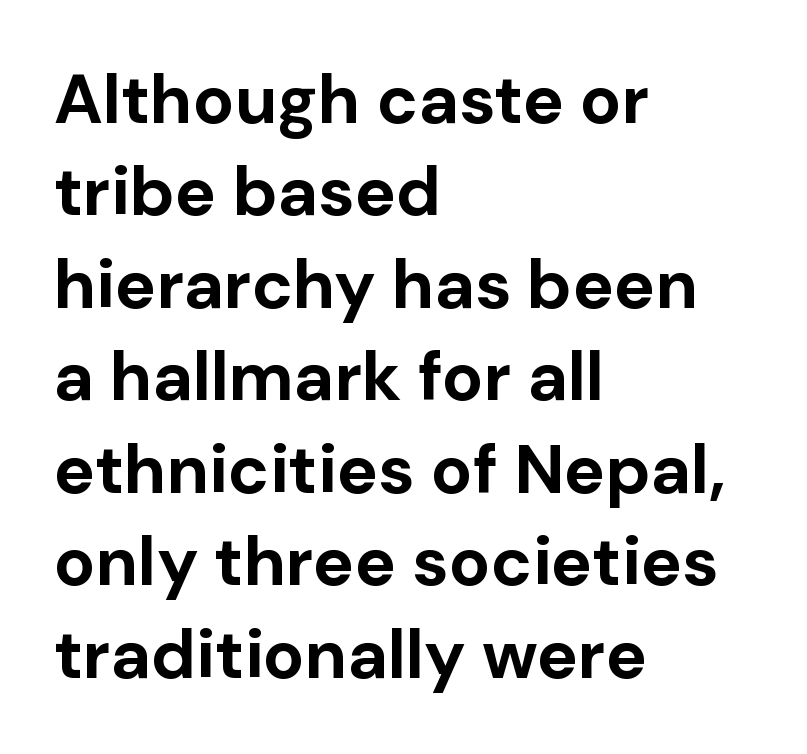
The image shows 69 px bold sans-serif type, upright; set left-aligned, normal line spacing (1.34x), normal letter spacing, not underlined; low stroke contrast and a medium x-height.
